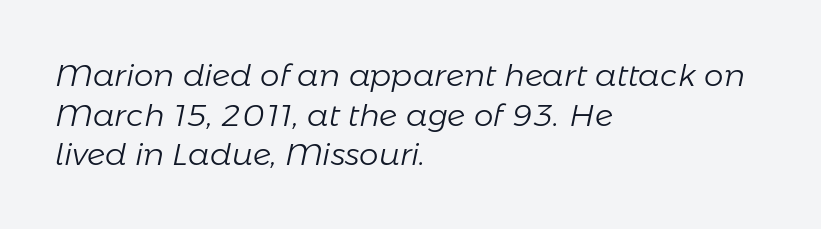
Q: Is the text bold? A: No.
Q: Is the text italic (slanted)? A: Yes, it leans right by about 11 degrees.
Q: Is the text underlined? A: No.
Q: How is the paragraph aligned? A: Left-aligned.
Q: Is the spacing between letters normal or unusually wide? A: Normal.
Q: Is the spacing between lines tight, normal or loose? A: Normal.
Q: Width (condensed, normal, or wide)? A: Normal.
Q: Stroke contrast? A: Low.
Q: x-height? A: Medium.
Q: Monospaced? A: No.
